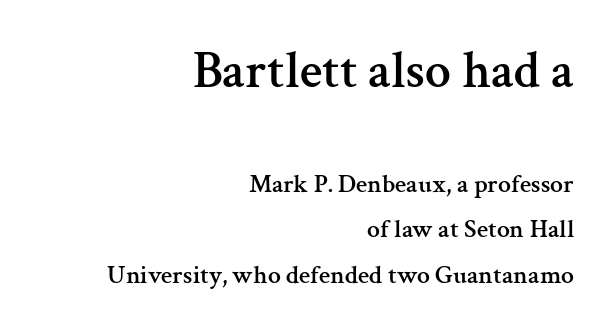
The image shows 52 px serif type, upright; set right-aligned, line spacing 1.74x, normal letter spacing, not underlined; the first (top) block is 2.0x larger; medium stroke contrast and a medium x-height.
